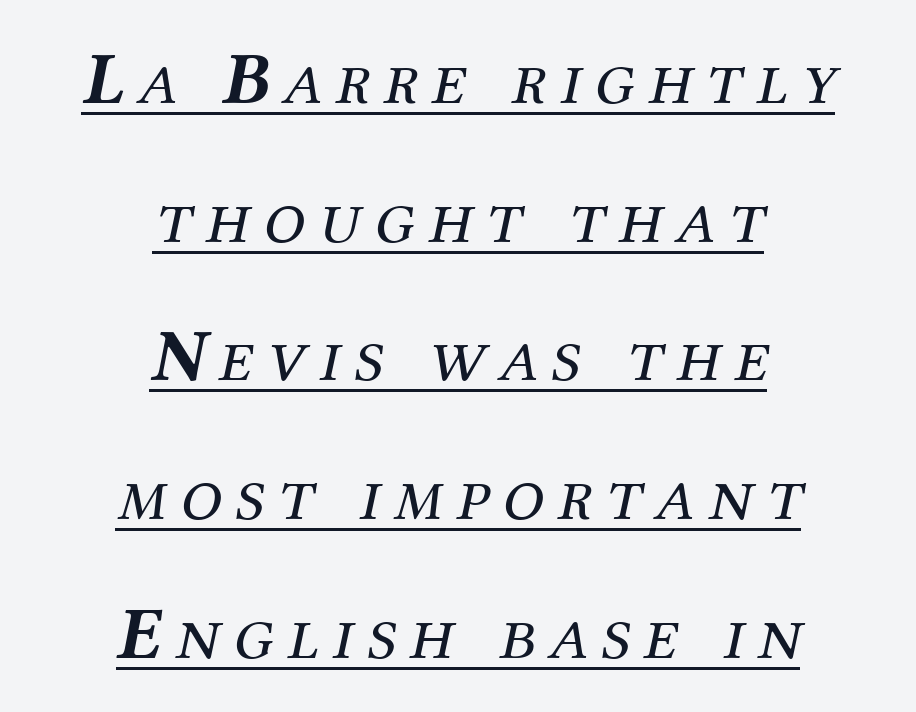
{"serif": "yes", "italic": "yes", "lean": "right", "slant_degrees": 12, "bold": "no", "weight": "regular", "width": "normal", "stroke_contrast": "medium", "x_height": "medium", "monospaced": "no", "underline": "yes", "align": "center", "line_spacing_ratio": 1.85, "glyph_px": 75}
